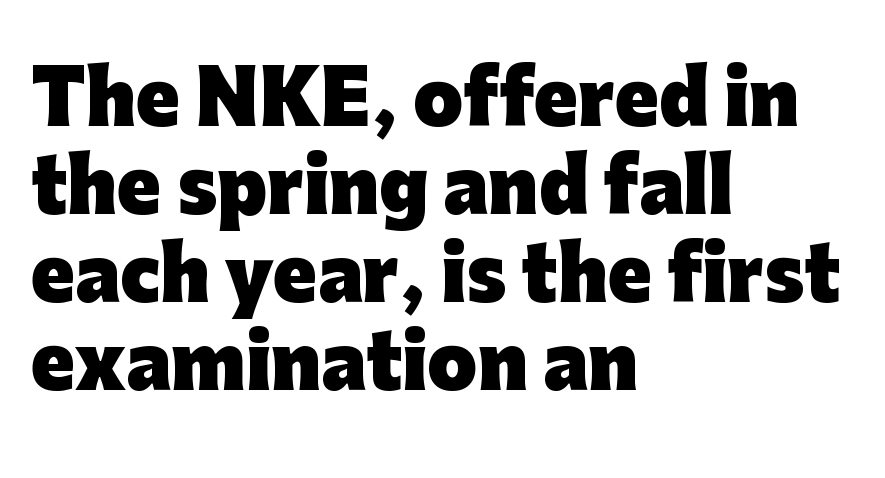
{"serif": "no", "italic": "no", "bold": "yes", "weight": "heavy", "width": "normal", "stroke_contrast": "low", "x_height": "medium", "monospaced": "no", "underline": "no", "align": "left", "line_spacing_ratio": 1.22, "letter_spacing": "normal", "letter_spacing_em": 0.0, "glyph_px": 72}
